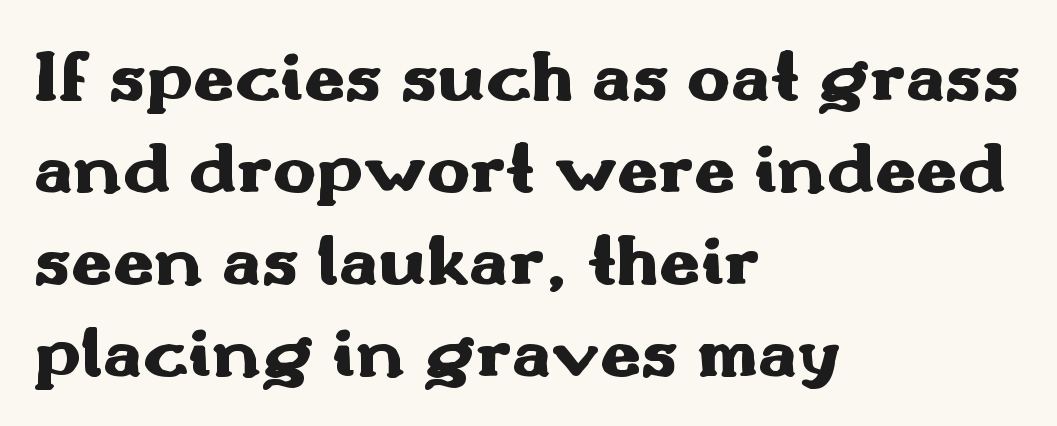
In terms of posture, this sample is upright. Look at the tracking — it's just the regular setting, nothing added. You could not count columns in this text — the font is proportionally spaced. The specimen omits any rule beneath the text block's lines. Does the leading feel generous? No, just average. Every row of glyphs begins at an identical x-position on the left.
